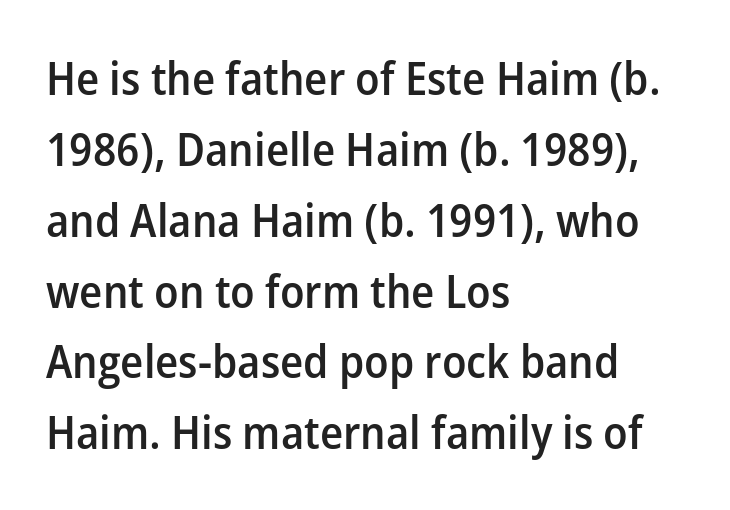
{"serif": "no", "italic": "no", "bold": "semi", "weight": "semibold", "width": "normal", "stroke_contrast": "low", "x_height": "medium", "monospaced": "no", "underline": "no", "align": "left", "line_spacing": "normal", "line_spacing_ratio": 1.54, "letter_spacing": "normal", "letter_spacing_em": 0.0, "glyph_px": 46}
